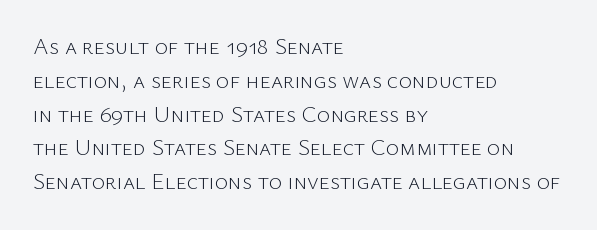
Q: Is the text bold? A: No.
Q: Is the text italic (slanted)? A: No, it is upright.
Q: Is the text underlined? A: No.
Q: How is the paragraph aligned? A: Left-aligned.
Q: Is the spacing between letters normal or unusually wide? A: Normal.
Q: Is the spacing between lines tight, normal or loose? A: Normal.
